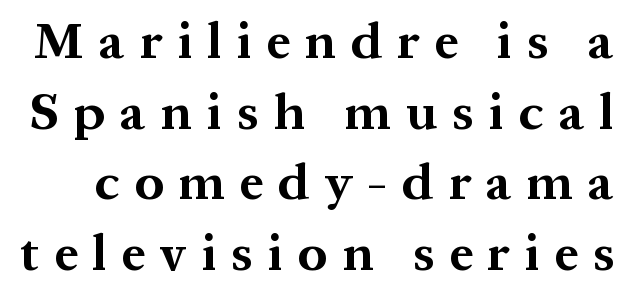
{"serif": "yes", "italic": "no", "bold": "yes", "weight": "bold", "width": "normal", "stroke_contrast": "medium", "x_height": "medium", "monospaced": "no", "underline": "no", "line_spacing": "normal", "line_spacing_ratio": 1.36, "letter_spacing": "wide", "letter_spacing_em": 0.29, "glyph_px": 52}
